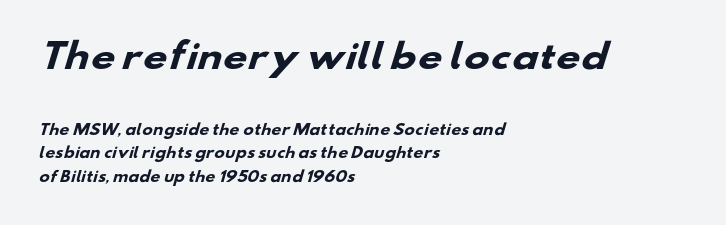
Q: Is the text bold? A: Yes.
Q: Is the typeface a serif or a sans-serif typeface? A: Sans-serif.
Q: Is the text underlined? A: No.
Q: How is the paragraph aligned? A: Left-aligned.
Q: Is the spacing between letters normal or unusually wide? A: Normal.
Q: Is the spacing between lines tight, normal or loose? A: Normal.
Q: Which block of text is set in a larger size, the first (top) or the second (bottom)? A: The first (top) one.
Q: Width (condensed, normal, or wide)? A: Wide.
Q: Stroke contrast? A: Low.
Q: x-height? A: Small.
Q: Monospaced? A: No.
